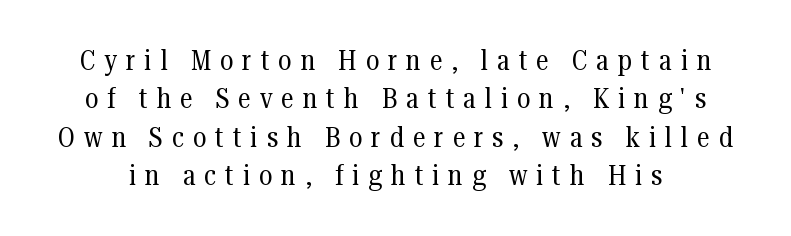
Q: Is the text bold? A: No.
Q: Is the text italic (slanted)? A: No, it is upright.
Q: Is the typeface a serif or a sans-serif typeface? A: Serif.
Q: Is the text underlined? A: No.
Q: Is the spacing between letters normal or unusually wide? A: Unusually wide.
Q: Is the spacing between lines tight, normal or loose? A: Normal.
Q: Width (condensed, normal, or wide)? A: Condensed.
Q: Stroke contrast? A: Medium.
Q: x-height? A: Medium.
Q: Monospaced? A: No.
